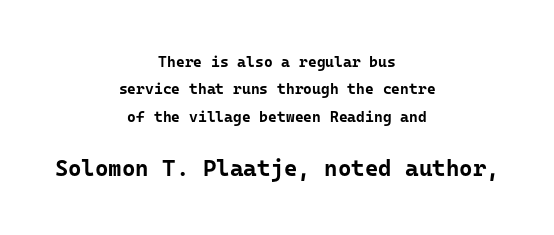
{"italic": "no", "bold": "yes", "underline": "no", "align": "center", "line_spacing_ratio": 1.83, "letter_spacing": "normal", "letter_spacing_em": 0.0, "larger_block": "second", "size_ratio": 1.53, "glyph_px": 23}
